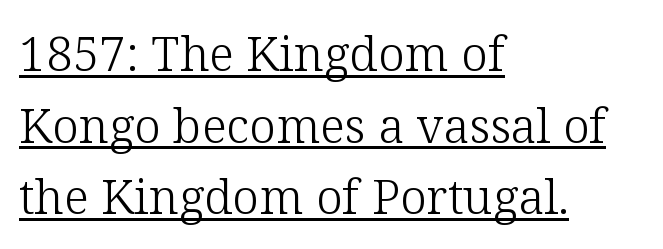
Q: Is the text bold? A: No.
Q: Is the text italic (slanted)? A: No, it is upright.
Q: Is the typeface a serif or a sans-serif typeface? A: Serif.
Q: Is the text underlined? A: Yes.
Q: How is the paragraph aligned? A: Left-aligned.
Q: Is the spacing between letters normal or unusually wide? A: Normal.
Q: Is the spacing between lines tight, normal or loose? A: Normal.
Q: Width (condensed, normal, or wide)? A: Normal.
Q: Stroke contrast? A: Low.
Q: x-height? A: Medium.
Q: Monospaced? A: No.
